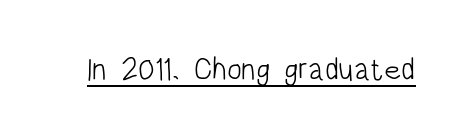
The image shows 31 px light, condensed sans-serif type, upright; set normal letter spacing, underlined; low stroke contrast and a large x-height.
